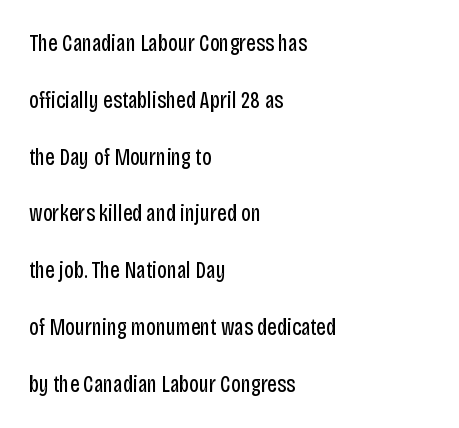
Q: Is the text bold? A: No.
Q: Is the text italic (slanted)? A: No, it is upright.
Q: Is the text underlined? A: No.
Q: How is the paragraph aligned? A: Left-aligned.
Q: Is the spacing between letters normal or unusually wide? A: Normal.
Q: Is the spacing between lines tight, normal or loose? A: Loose.
